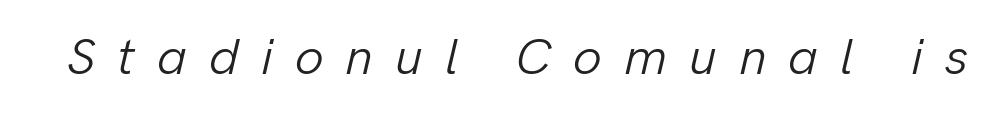
Q: Is the text bold? A: No.
Q: Is the text italic (slanted)? A: Yes, it leans right by about 13 degrees.
Q: Is the text underlined? A: No.
Q: Is the spacing between letters normal or unusually wide? A: Unusually wide.
Q: Width (condensed, normal, or wide)? A: Normal.
Q: Stroke contrast? A: Low.
Q: x-height? A: Medium.
Q: Monospaced? A: No.
